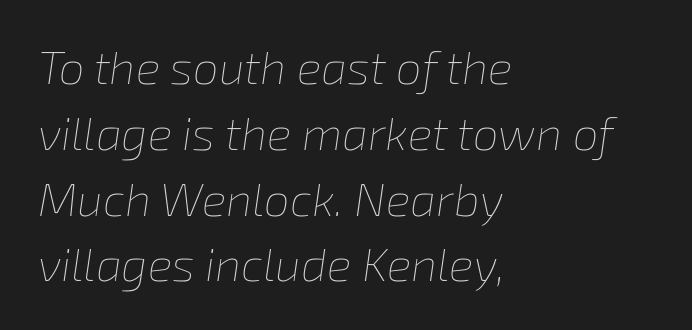
Q: Is the text bold? A: No.
Q: Is the text italic (slanted)? A: Yes, it leans right by about 8 degrees.
Q: Is the text underlined? A: No.
Q: How is the paragraph aligned? A: Left-aligned.
Q: Is the spacing between letters normal or unusually wide? A: Normal.
Q: Is the spacing between lines tight, normal or loose? A: Normal.
Q: Width (condensed, normal, or wide)? A: Normal.
Q: Stroke contrast? A: Low.
Q: x-height? A: Medium.
Q: Monospaced? A: No.
